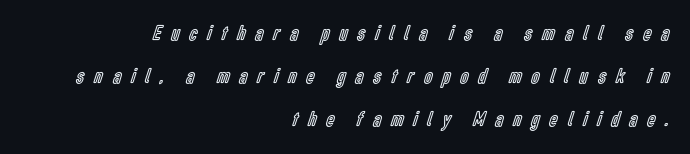
{"underline": "no", "align": "right", "line_spacing": "loose", "line_spacing_ratio": 1.96, "letter_spacing": "wide", "letter_spacing_em": 0.47, "glyph_px": 22}
